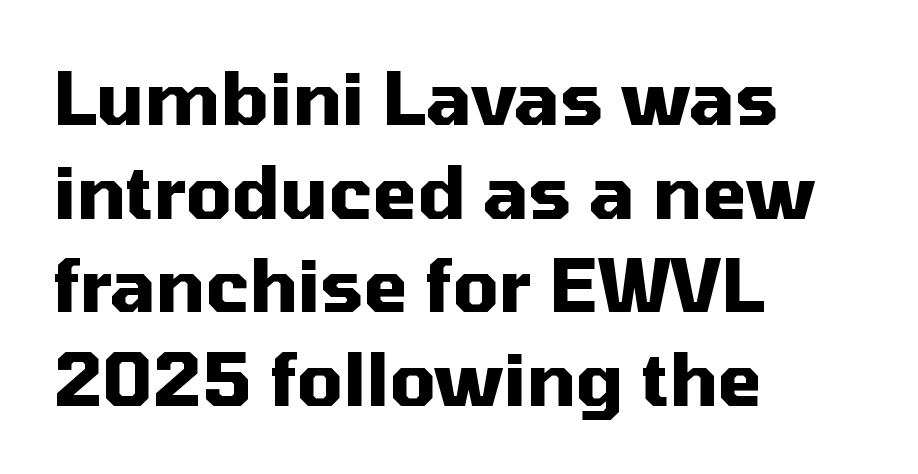
Q: Is the text bold? A: Yes.
Q: Is the text italic (slanted)? A: No, it is upright.
Q: Is the typeface a serif or a sans-serif typeface? A: Sans-serif.
Q: Is the text underlined? A: No.
Q: How is the paragraph aligned? A: Left-aligned.
Q: Is the spacing between letters normal or unusually wide? A: Normal.
Q: Is the spacing between lines tight, normal or loose? A: Normal.
Q: Width (condensed, normal, or wide)? A: Normal.
Q: Stroke contrast? A: Medium.
Q: x-height? A: Medium.
Q: Monospaced? A: No.
